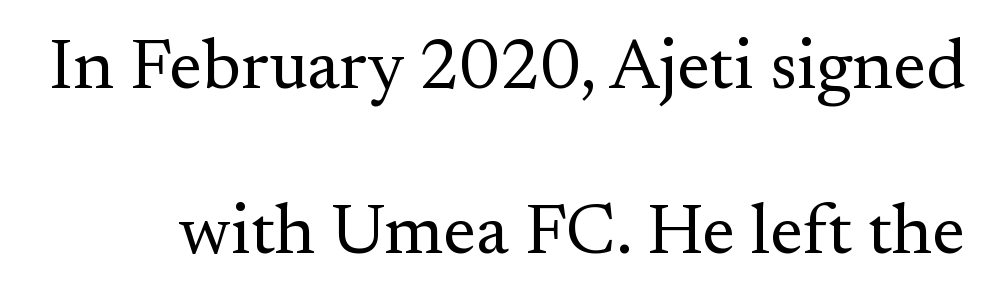
The image shows 71 px regular-weight serif type, upright; set loose line spacing (2.33x), normal letter spacing, not underlined; medium stroke contrast and a small x-height.
